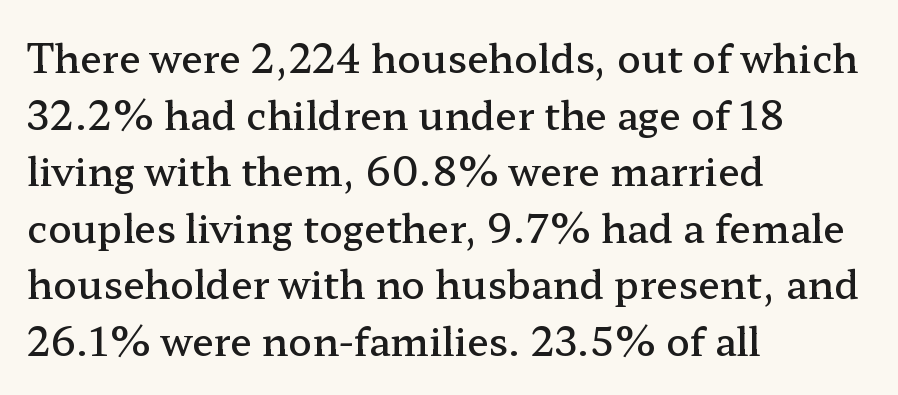
Q: Is the text bold? A: Semi-bold.
Q: Is the text italic (slanted)? A: No, it is upright.
Q: Is the typeface a serif or a sans-serif typeface? A: Serif.
Q: Is the text underlined? A: No.
Q: How is the paragraph aligned? A: Left-aligned.
Q: Is the spacing between letters normal or unusually wide? A: Normal.
Q: Is the spacing between lines tight, normal or loose? A: Normal.
Q: Width (condensed, normal, or wide)? A: Wide.
Q: Stroke contrast? A: Low.
Q: x-height? A: Medium.
Q: Monospaced? A: No.
